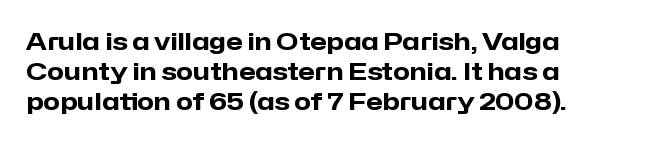
Every character sits straight up, as roman type does. This rendering uses left alignment, leaving the right contour irregular. Letters rest on an invisible, unmarked baseline. The passage shown has conventional tracking throughout. Pretty heavy lettering here — definitely bold.
